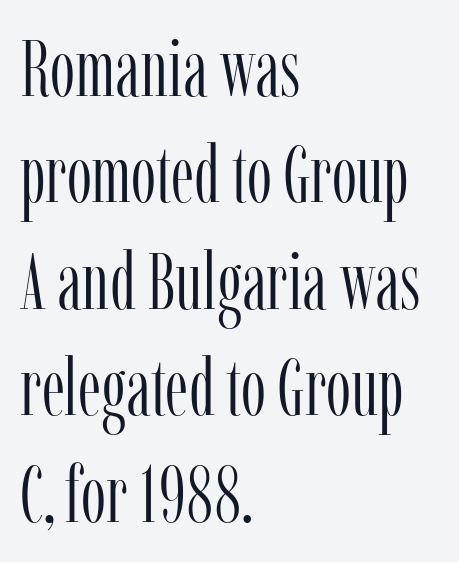
The image shows 80 px light, condensed serif type, upright; set left-aligned, normal line spacing (1.33x), normal letter spacing, not underlined; low stroke contrast and a medium x-height.
